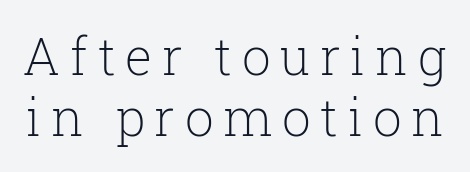
Q: Is the text bold? A: No.
Q: Is the text italic (slanted)? A: No, it is upright.
Q: Is the typeface a serif or a sans-serif typeface? A: Serif.
Q: Is the text underlined? A: No.
Q: Width (condensed, normal, or wide)? A: Normal.
Q: Stroke contrast? A: Low.
Q: x-height? A: Medium.
Q: Monospaced? A: No.
